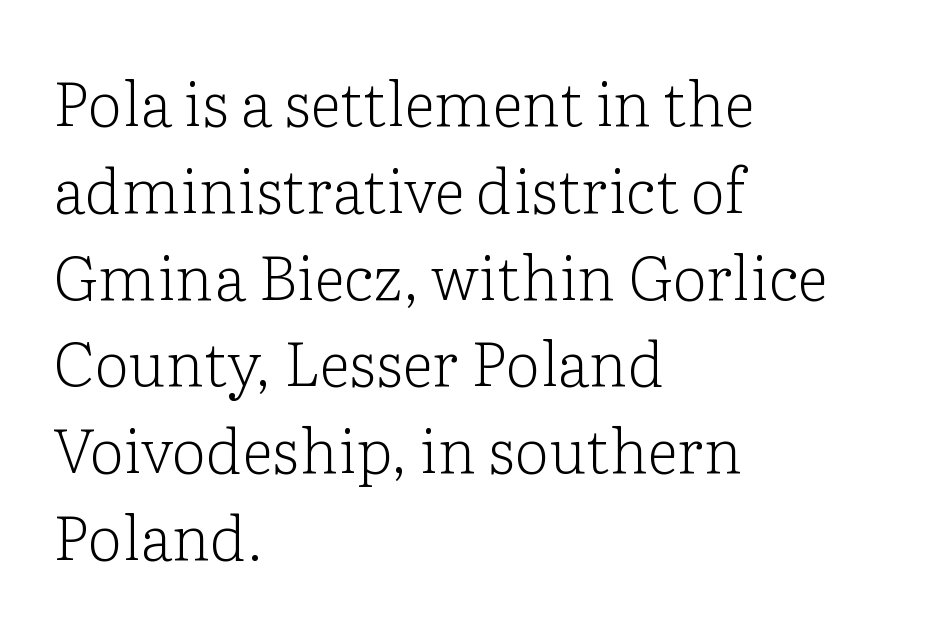
The passage shown is not underscored anywhere. The face used here is proportionally spaced, like ordinary book or web type. Serifs: yes, visible at the terminals of the letterforms. This block has exactly the height ordinary leading produces. Characters remain perfectly vertical along every line. No extra ink here — the face is not bold.
